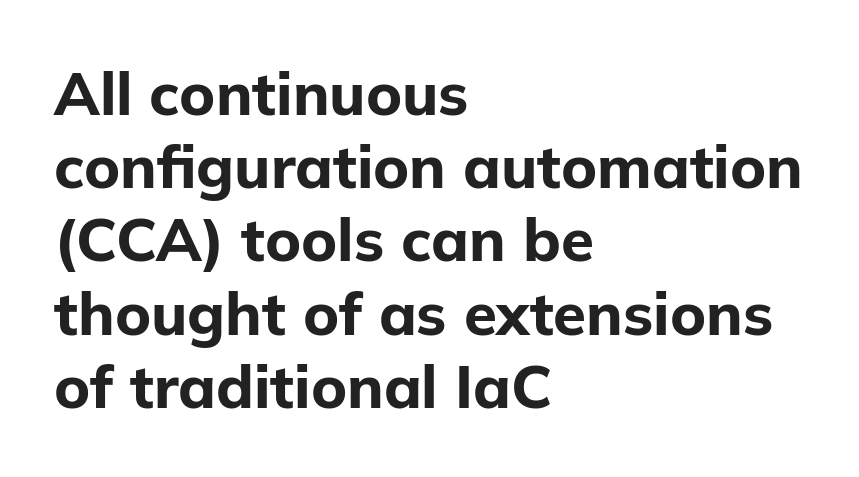
{"serif": "no", "italic": "no", "bold": "yes", "weight": "bold", "width": "normal", "stroke_contrast": "low", "x_height": "medium", "monospaced": "no", "underline": "no", "align": "left", "line_spacing_ratio": 1.22, "letter_spacing": "normal", "letter_spacing_em": 0.0, "glyph_px": 60}
